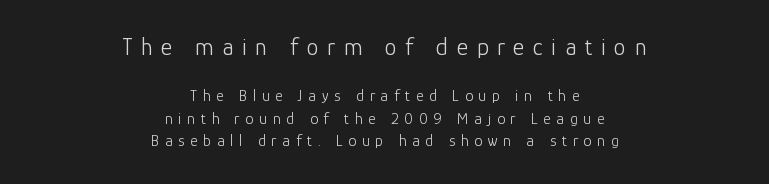
Q: Is the text bold? A: No.
Q: Is the text italic (slanted)? A: No, it is upright.
Q: Is the text underlined? A: No.
Q: How is the paragraph aligned? A: Centered.
Q: Is the spacing between letters normal or unusually wide? A: Unusually wide.
Q: Is the spacing between lines tight, normal or loose? A: Normal.
Q: Which block of text is set in a larger size, the first (top) or the second (bottom)? A: The first (top) one.
